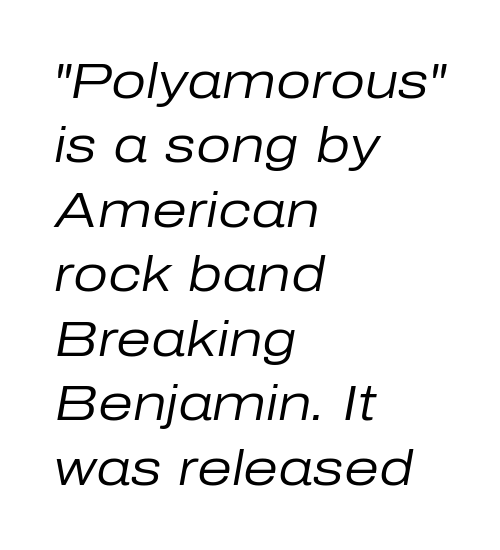
The image shows 50 px regular-weight type, italic (leaning right); set left-aligned, normal line spacing (1.29x), normal letter spacing, not underlined; low stroke contrast and a medium x-height.
